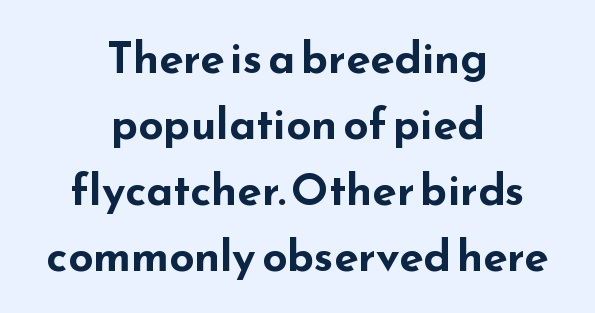
The baseline area is clear. Vertical strokes here are truly vertical. The compositor balanced each line on the midline. Spacing between characters is what you'd get straight out of the box. You'd pick this weight for a headline — it's a proper bold.
